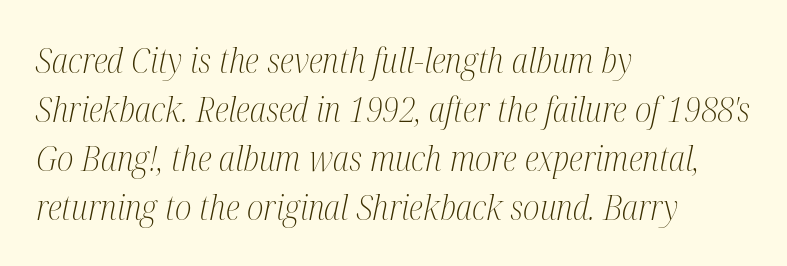
Q: Is the text bold? A: No.
Q: Is the text italic (slanted)? A: Yes, it leans right by about 12 degrees.
Q: Is the typeface a serif or a sans-serif typeface? A: Serif.
Q: Is the text underlined? A: No.
Q: How is the paragraph aligned? A: Left-aligned.
Q: Is the spacing between letters normal or unusually wide? A: Normal.
Q: Is the spacing between lines tight, normal or loose? A: Normal.
Q: Width (condensed, normal, or wide)? A: Condensed.
Q: Stroke contrast? A: Medium.
Q: x-height? A: Medium.
Q: Monospaced? A: No.
